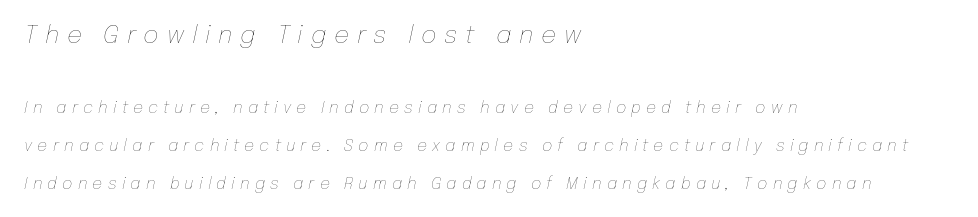
One-word summary of the alignment: left. These lines were composed using italics. Vertically, the passage feels expansive, rows floating well apart. Stroke mass is kept to a normal reading level or below. Compared with typical body copy, the letter spacing here is much looser.
